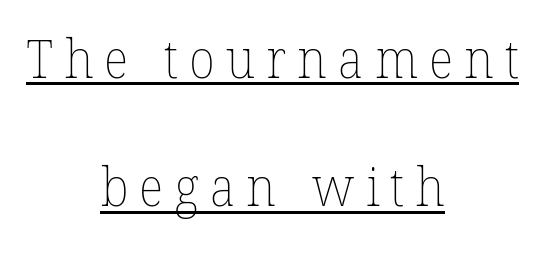
Q: Is the text bold? A: No.
Q: Is the text underlined? A: Yes.
Q: How is the paragraph aligned? A: Centered.
Q: Is the spacing between letters normal or unusually wide? A: Unusually wide.
Q: Is the spacing between lines tight, normal or loose? A: Loose.
Q: Width (condensed, normal, or wide)? A: Normal.
Q: Stroke contrast? A: Low.
Q: x-height? A: Medium.
Q: Monospaced? A: No.
